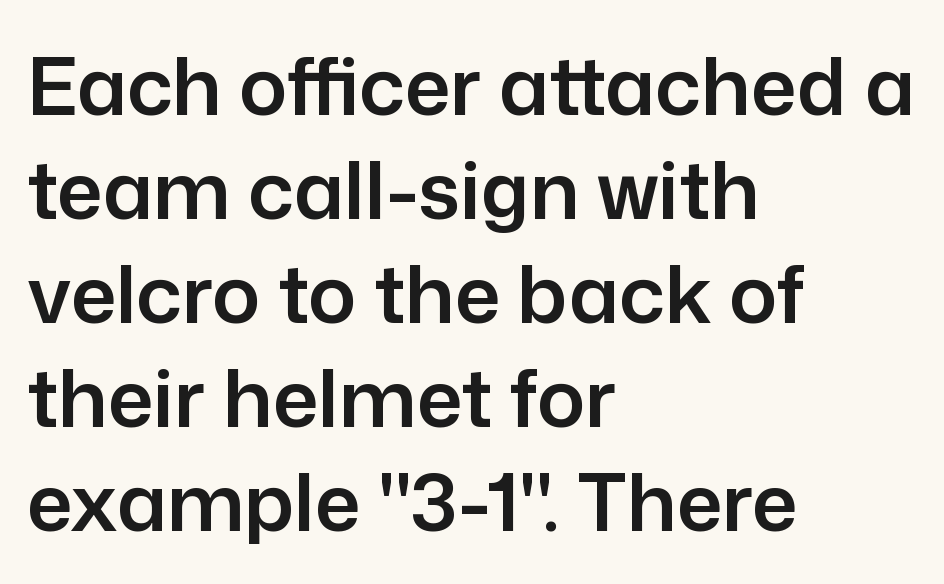
{"serif": "no", "italic": "no", "width": "normal", "stroke_contrast": "low", "x_height": "medium", "monospaced": "no", "underline": "no", "align": "left", "line_spacing": "normal", "line_spacing_ratio": 1.3, "letter_spacing": "normal", "letter_spacing_em": 0.0, "glyph_px": 80}
